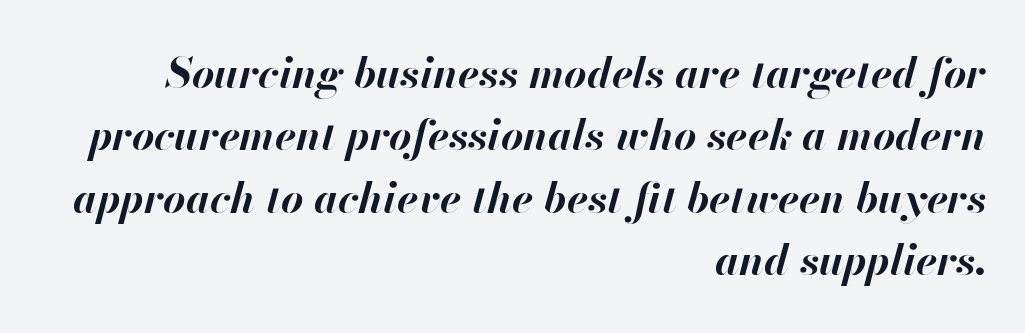
The image shows 43 px bold type, italic (leaning right); set right-aligned, normal line spacing (1.45x), normal letter spacing, not underlined; high stroke contrast and a small x-height.
